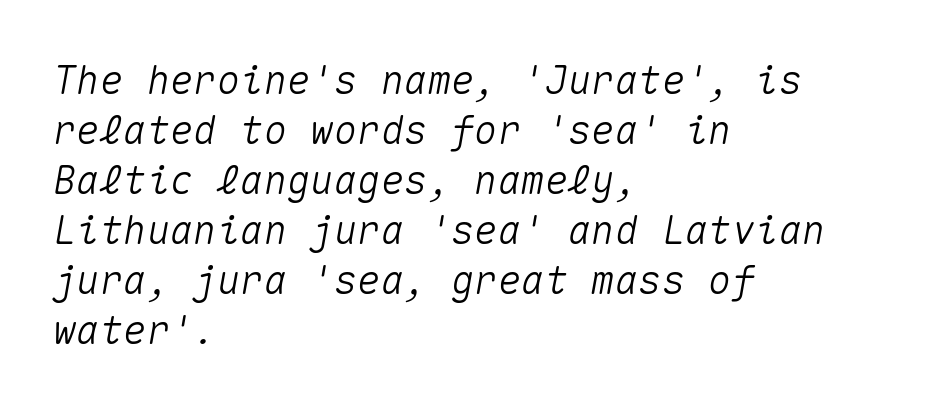
Q: Is the text italic (slanted)? A: Yes, it leans right by about 10 degrees.
Q: Is the text underlined? A: No.
Q: How is the paragraph aligned? A: Left-aligned.
Q: Is the spacing between letters normal or unusually wide? A: Normal.
Q: Is the spacing between lines tight, normal or loose? A: Normal.
Q: Width (condensed, normal, or wide)? A: Normal.
Q: Stroke contrast? A: Medium.
Q: x-height? A: Medium.
Q: Monospaced? A: Yes.
